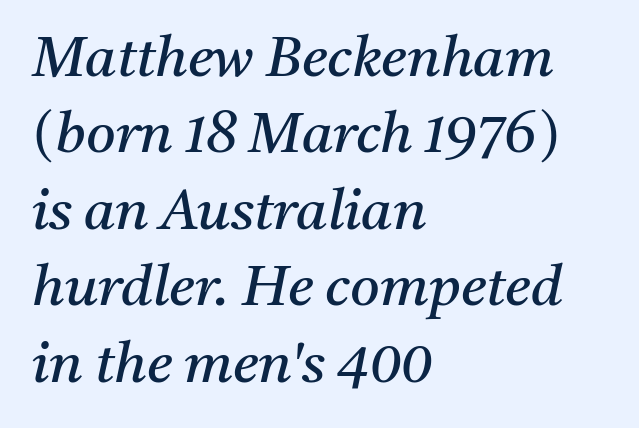
The image shows 57 px regular-weight serif type, italic (leaning right); set left-aligned, normal line spacing (1.34x), normal letter spacing, not underlined; medium stroke contrast and a medium x-height.
